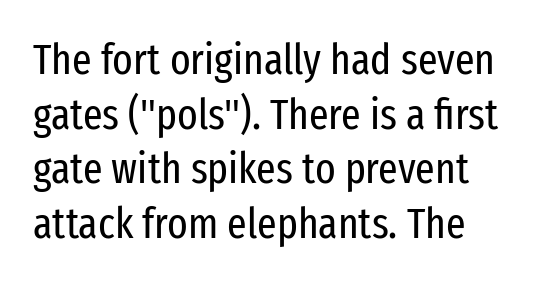
No feet cap the strokes, marking this as sans-serif type. The words here are not underlined. Students, note that the glyphs here touch the page at normal intervals. A typesetter would call this proportional, since set widths differ per character. A classic flush-left, rag-right setting is used for this passage.
